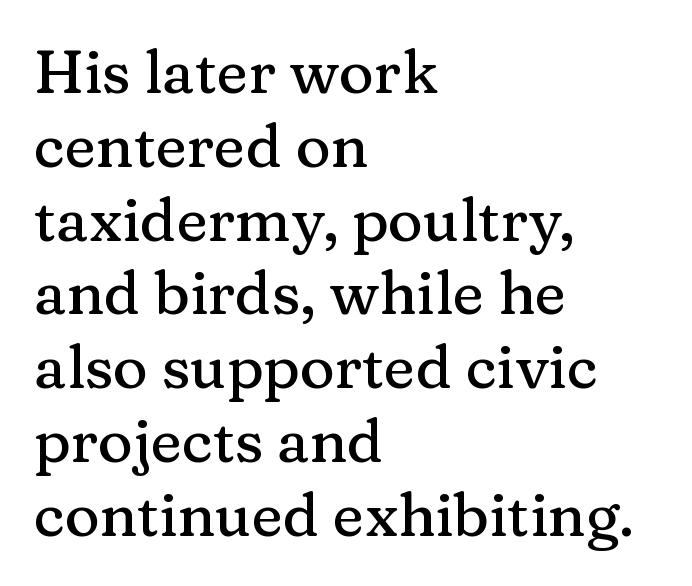
Q: Is the text italic (slanted)? A: No, it is upright.
Q: Is the typeface a serif or a sans-serif typeface? A: Serif.
Q: Is the text underlined? A: No.
Q: How is the paragraph aligned? A: Left-aligned.
Q: Is the spacing between letters normal or unusually wide? A: Normal.
Q: Width (condensed, normal, or wide)? A: Normal.
Q: Stroke contrast? A: Medium.
Q: x-height? A: Medium.
Q: Monospaced? A: No.
